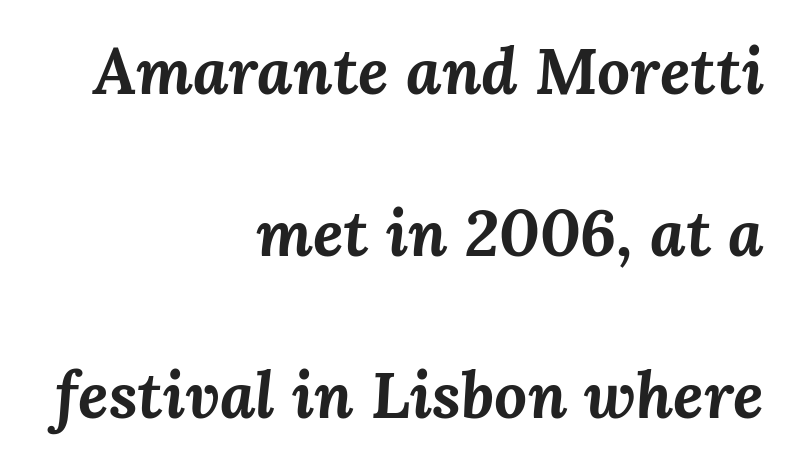
Q: Is the text bold? A: Yes.
Q: Is the text italic (slanted)? A: Yes, it leans right by about 3 degrees.
Q: Is the text underlined? A: No.
Q: How is the paragraph aligned? A: Right-aligned.
Q: Is the spacing between letters normal or unusually wide? A: Normal.
Q: Is the spacing between lines tight, normal or loose? A: Loose.
Q: Width (condensed, normal, or wide)? A: Normal.
Q: Stroke contrast? A: Medium.
Q: x-height? A: Medium.
Q: Monospaced? A: No.
